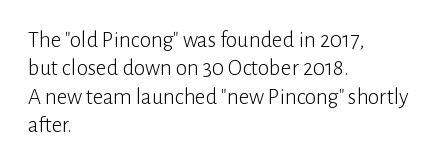
The image shows 23 px text type, upright; set left-aligned, line spacing 1.23x, normal letter spacing, not underlined.
